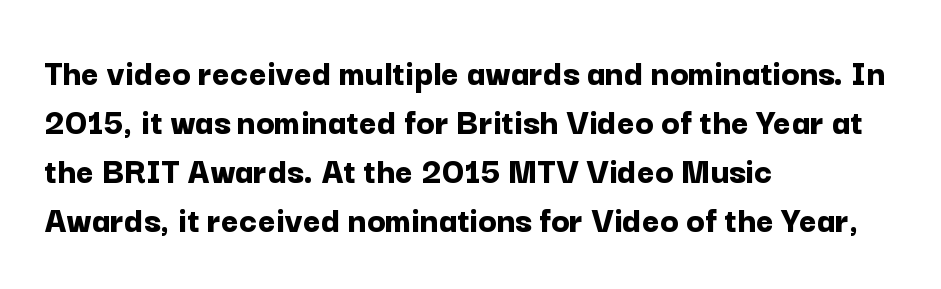
Q: Is the text bold? A: Yes.
Q: Is the text italic (slanted)? A: No, it is upright.
Q: Is the typeface a serif or a sans-serif typeface? A: Sans-serif.
Q: Is the text underlined? A: No.
Q: How is the paragraph aligned? A: Left-aligned.
Q: Is the spacing between letters normal or unusually wide? A: Normal.
Q: Is the spacing between lines tight, normal or loose? A: Normal.
Q: Width (condensed, normal, or wide)? A: Normal.
Q: Stroke contrast? A: Low.
Q: x-height? A: Medium.
Q: Monospaced? A: No.
